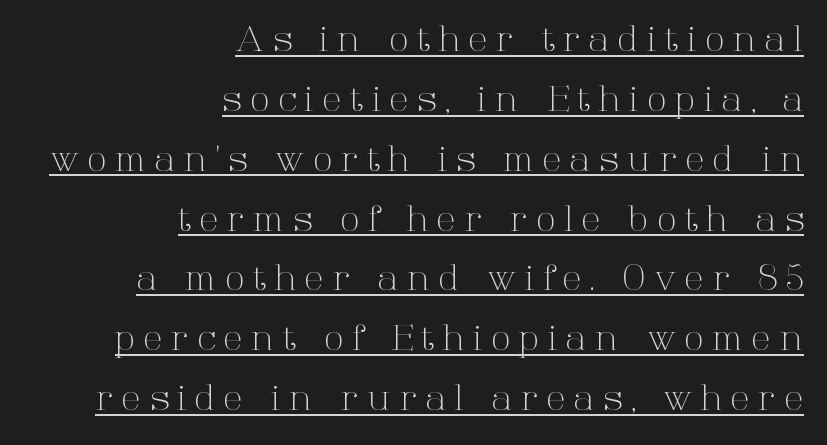
{"serif": "yes", "italic": "no", "bold": "no", "weight": "light", "width": "normal", "stroke_contrast": "high", "x_height": "medium", "monospaced": "no", "underline": "yes", "align": "right", "line_spacing_ratio": 1.71, "letter_spacing": "wide", "letter_spacing_em": 0.26, "glyph_px": 35}
